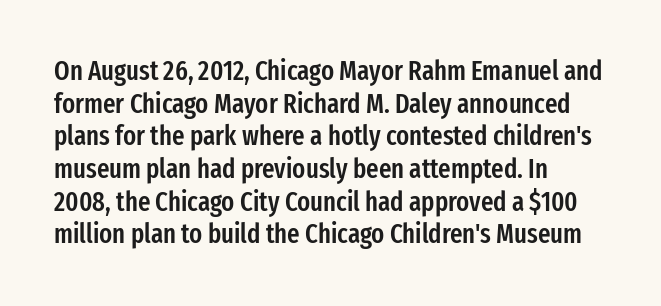
The rendering uses a semibold face; strokes are thickened but not to full bold. Inter-character spacing is left at the font's built-in metrics. Quick note: not italic, upright. Which margin do the lines hug? The left one — the right edge is uneven.
